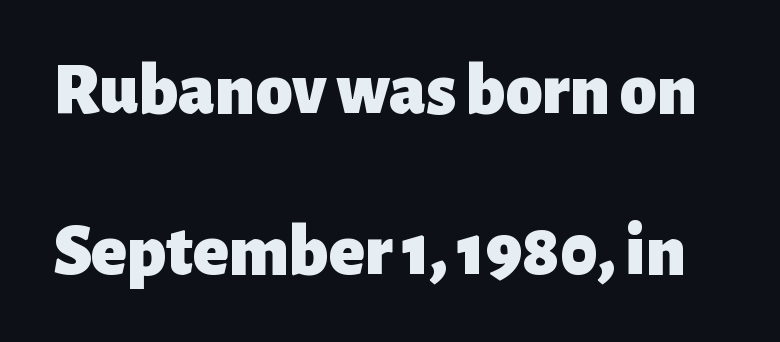
The image shows 74 px heavy sans-serif type, upright; set loose line spacing (2.17x), normal letter spacing, not underlined; low stroke contrast and a medium x-height.
